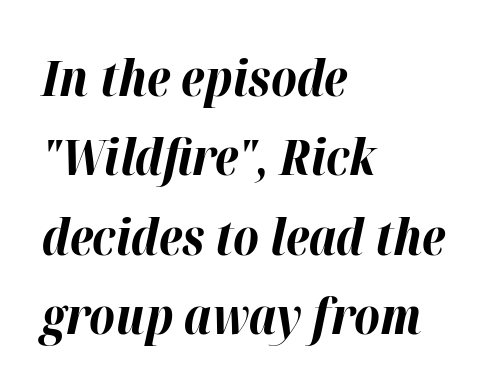
Its strokes are broad and dark, the hallmark of bold type. Layout note: lines flush left. When letters slant like this, we call the style italic. The words here are not underlined. Do the characters align in a grid? No, the font is proportional.
